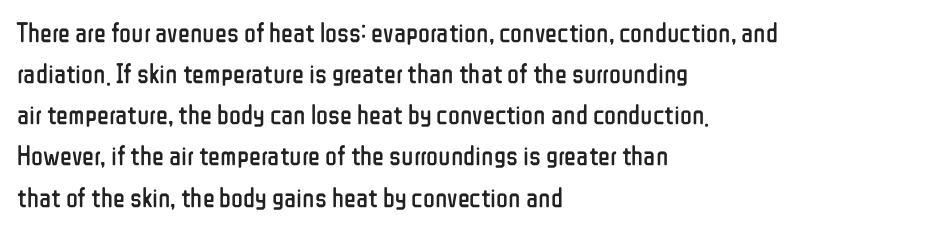
{"serif": "no", "italic": "no", "bold": "no", "weight": "regular", "width": "condensed", "stroke_contrast": "low", "x_height": "medium", "monospaced": "no", "underline": "no", "align": "left", "line_spacing": "normal", "line_spacing_ratio": 1.47, "letter_spacing": "normal", "letter_spacing_em": 0.0, "glyph_px": 28}
